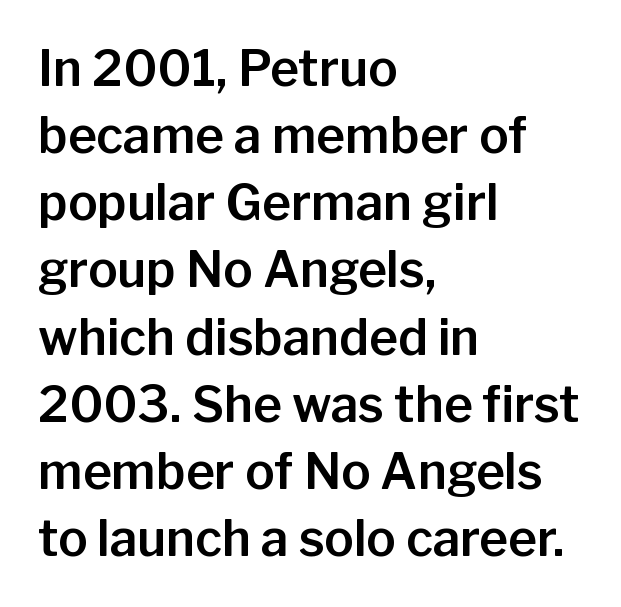
Q: Is the text italic (slanted)? A: No, it is upright.
Q: Is the typeface a serif or a sans-serif typeface? A: Sans-serif.
Q: Is the text underlined? A: No.
Q: How is the paragraph aligned? A: Left-aligned.
Q: Is the spacing between letters normal or unusually wide? A: Normal.
Q: Is the spacing between lines tight, normal or loose? A: Normal.
Q: Width (condensed, normal, or wide)? A: Normal.
Q: Stroke contrast? A: Low.
Q: x-height? A: Medium.
Q: Monospaced? A: No.
